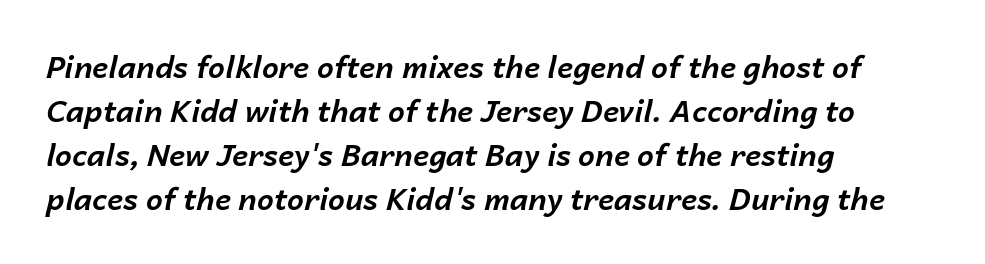
{"italic": "yes", "lean": "right", "slant_degrees": 14, "bold": "yes", "weight": "bold", "width": "normal", "stroke_contrast": "low", "x_height": "medium", "monospaced": "no", "underline": "no", "align": "left", "line_spacing": "normal", "line_spacing_ratio": 1.47, "letter_spacing": "normal", "letter_spacing_em": 0.0, "glyph_px": 30}
